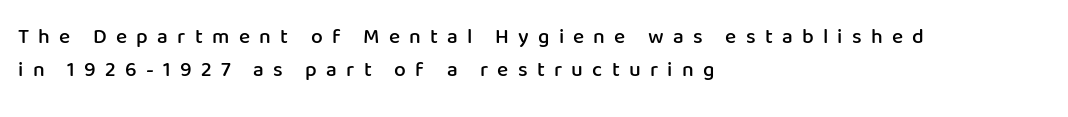
{"italic": "no", "bold": "semi", "underline": "no", "align": "left", "line_spacing": "normal", "line_spacing_ratio": 1.58, "letter_spacing": "wide", "letter_spacing_em": 0.44, "glyph_px": 21}
